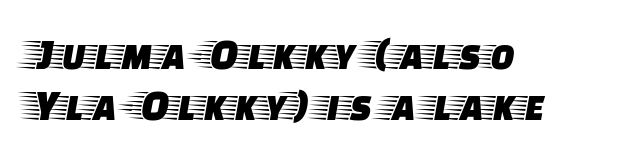
The image shows 45 px wide serif type; set left-aligned, tight line spacing (1.14x), normal letter spacing, not underlined; low stroke contrast and a large x-height.
